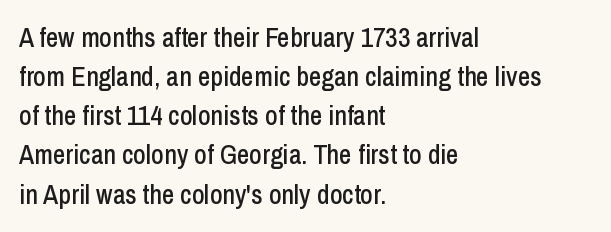
{"italic": "no", "underline": "no", "align": "left", "line_spacing": "normal", "line_spacing_ratio": 1.45, "letter_spacing": "normal", "letter_spacing_em": 0.0, "glyph_px": 27}
